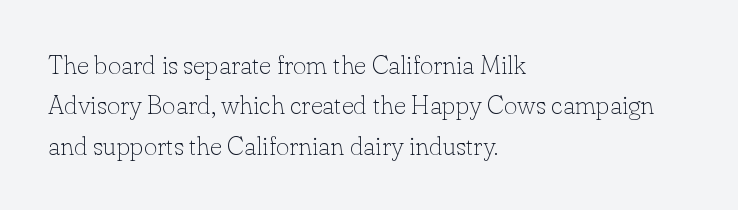
The image shows 26 px text type, upright; set left-aligned, normal line spacing (1.55x), normal letter spacing, not underlined.
